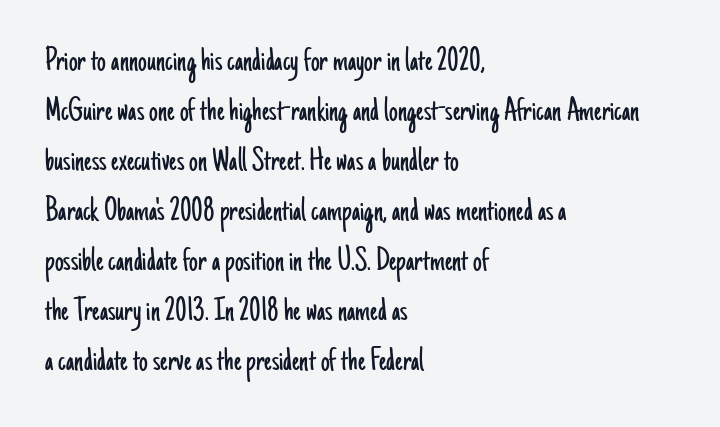
Is the type heavy? It reads as light-to-regular instead. The typesetter chose a ragged-right arrangement here. A typesetter would label this face a sans. Observe the ordinary spacing: letters are neighbours, not strangers.
